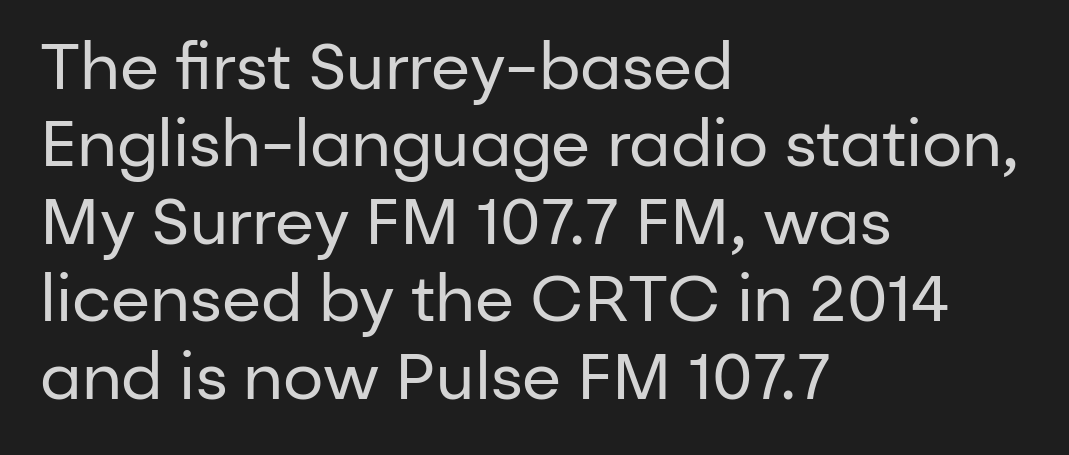
The image shows 64 px regular-weight sans-serif type, upright; set left-aligned, line spacing 1.21x, normal letter spacing, not underlined; low stroke contrast and a medium x-height.
